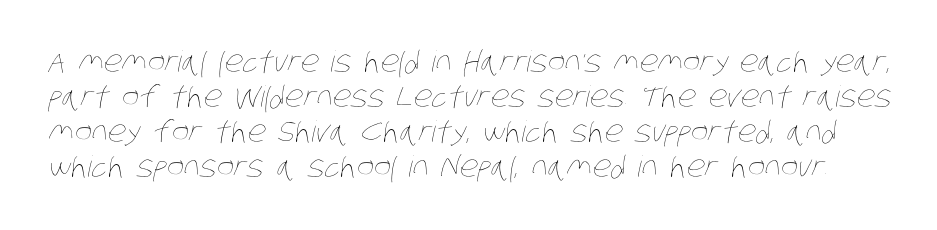
Do the characters align in a grid? No, the font is proportional. The words here are not underlined. Is this a heavy cut? Hardly; it is regular or lighter. Tracking value appears to be zero — textbook default spacing.
